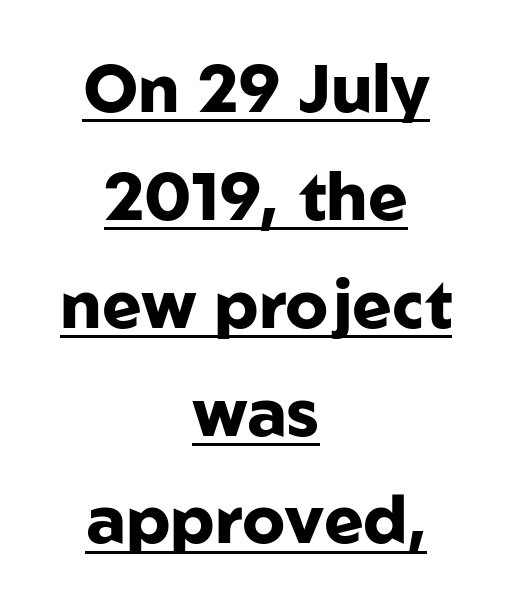
The image shows 67 px heavy sans-serif type, upright; set centered, normal line spacing (1.61x), normal letter spacing, underlined; low stroke contrast and a medium x-height.
